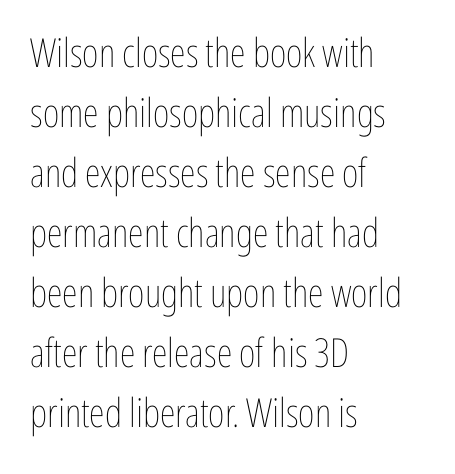
The passage shown is not bold in any degree. Think of a printed novel: that variable character pitch is what you see here. Letters rest on an invisible, unmarked baseline. The rendering anchors every line to the left-hand side. The typography opts for an upright posture over an oblique one. Tracking value appears to be zero — textbook default spacing.
